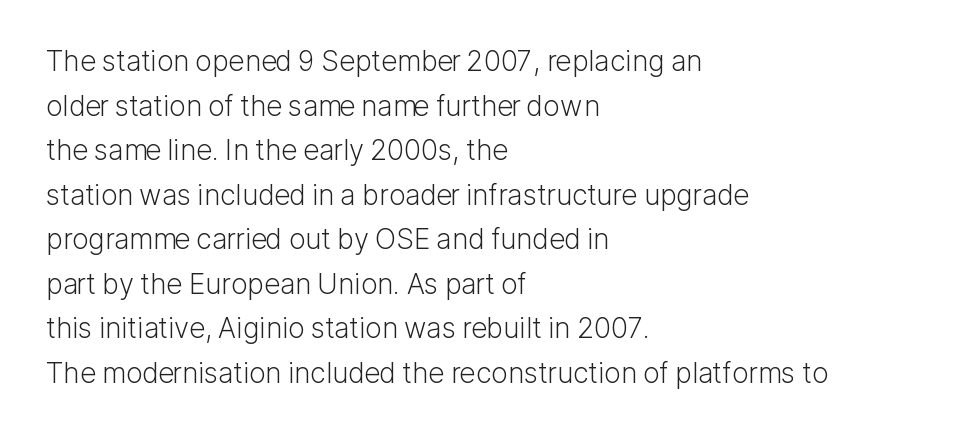
One glance says typical: line gaps are just what's usual. Layout note: lines flush left. I'd call this a sans setting — the letters go barefoot. Check the space under the baseline: it is left empty.
